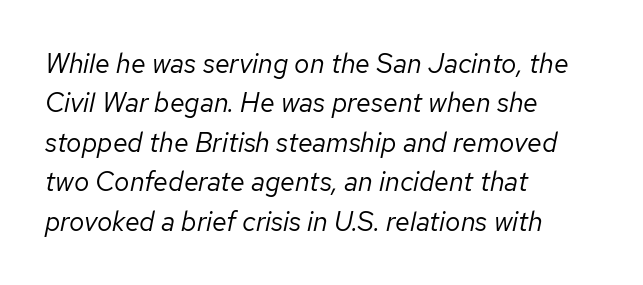
Just letters on the line, the space beneath them empty. The letterforms sit shoulder to shoulder at normal distance. The strokes are not fattened; the text isn't bold. Which margin do the lines hug? The left one — the right edge is uneven. The specimen reads as italic at a glance.
